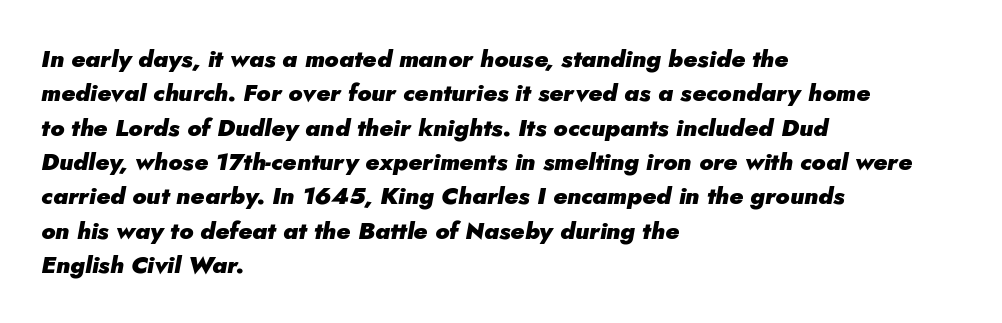
Q: Is the text bold? A: Yes.
Q: Is the text italic (slanted)? A: Yes, it leans right by about 5 degrees.
Q: Is the text underlined? A: No.
Q: How is the paragraph aligned? A: Left-aligned.
Q: Is the spacing between letters normal or unusually wide? A: Normal.
Q: Is the spacing between lines tight, normal or loose? A: Normal.
